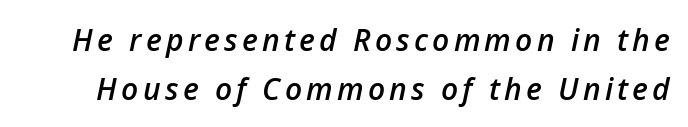
The area under the type is left untouched. Quick note: interline space is typical. Here the designer chose a conventional face with non-uniform glyph widths. As a designer I'd log this as weight 600, semibold.
